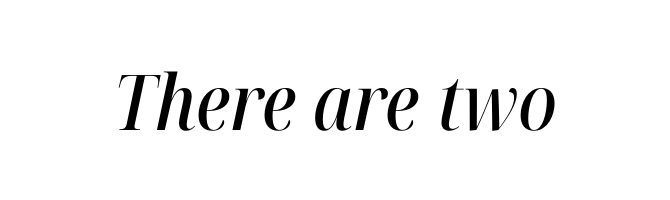
Rule under the text: the space is simply empty. Tall strokes in this sample are angled rather than plumb. Letter spacing: default. The rendering uses natural spacing where letterforms have individual widths.
